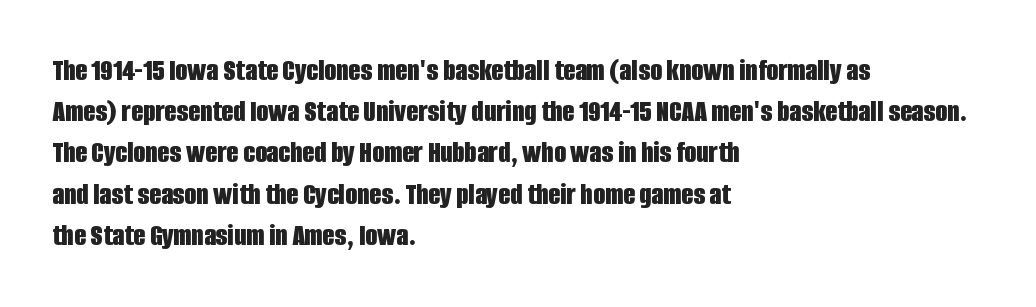
The image shows 31 px bold, condensed sans-serif type, upright; set left-aligned, normal line spacing (1.33x), normal letter spacing, not underlined; low stroke contrast and a large x-height.
